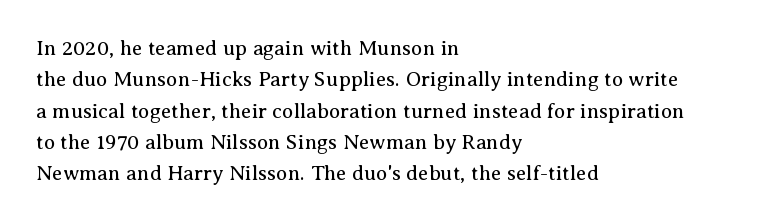
Ordinary non-slanted type is in use. Honestly, the row spacing looks completely unremarkable. These lines keep a tight, regular rhythm from letter to letter. These lines stack with their left ends in a neat column.
